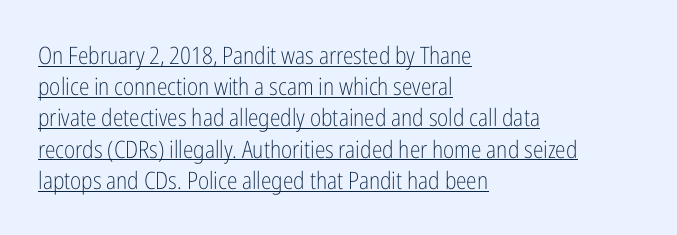
{"italic": "no", "bold": "no", "underline": "yes", "align": "left", "line_spacing": "normal", "line_spacing_ratio": 1.3, "letter_spacing": "normal", "letter_spacing_em": 0.0, "glyph_px": 24}
